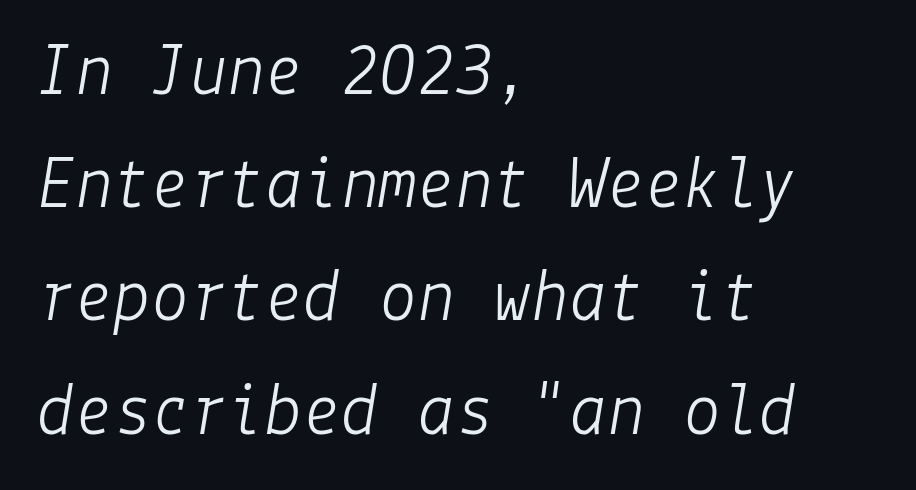
Q: Is the text bold? A: No.
Q: Is the text italic (slanted)? A: Yes, it leans right by about 9 degrees.
Q: Is the text underlined? A: No.
Q: How is the paragraph aligned? A: Left-aligned.
Q: Is the spacing between letters normal or unusually wide? A: Normal.
Q: Is the spacing between lines tight, normal or loose? A: Normal.
Q: Width (condensed, normal, or wide)? A: Normal.
Q: Stroke contrast? A: Low.
Q: x-height? A: Medium.
